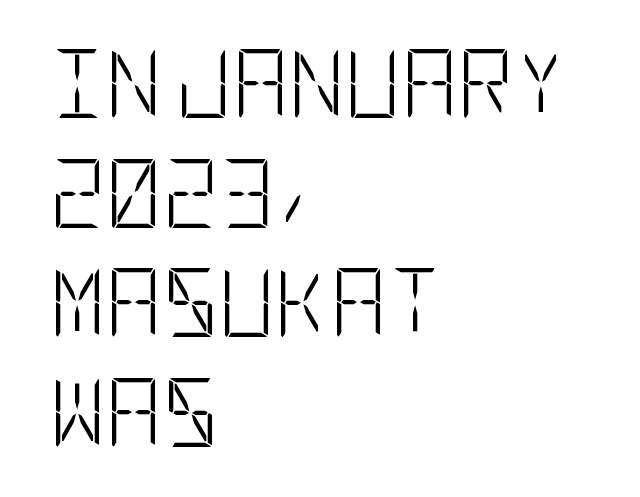
{"serif": "no", "italic": "no", "bold": "no", "weight": "light", "width": "condensed", "stroke_contrast": "low", "x_height": "large", "underline": "no", "align": "left", "line_spacing": "normal", "line_spacing_ratio": 1.59, "letter_spacing": "normal", "letter_spacing_em": 0.0, "glyph_px": 69}
